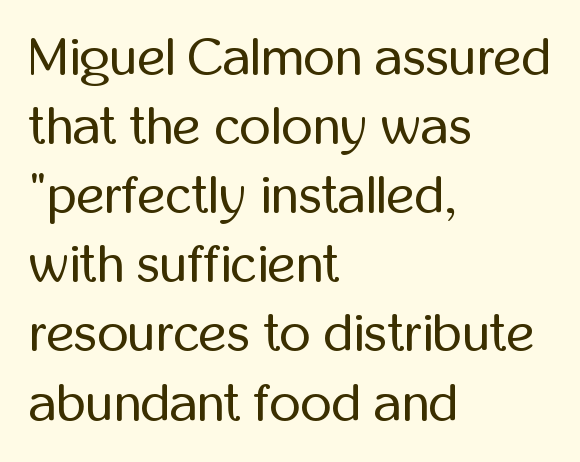
Each stroke keeps to a modest, everyday thickness or less. You could not count columns in this text — the font is proportionally spaced. This sample uses a sans-serif face. Reading down the block, your eye returns to a fixed left position each line. The string is rendered with underlining switched off.
